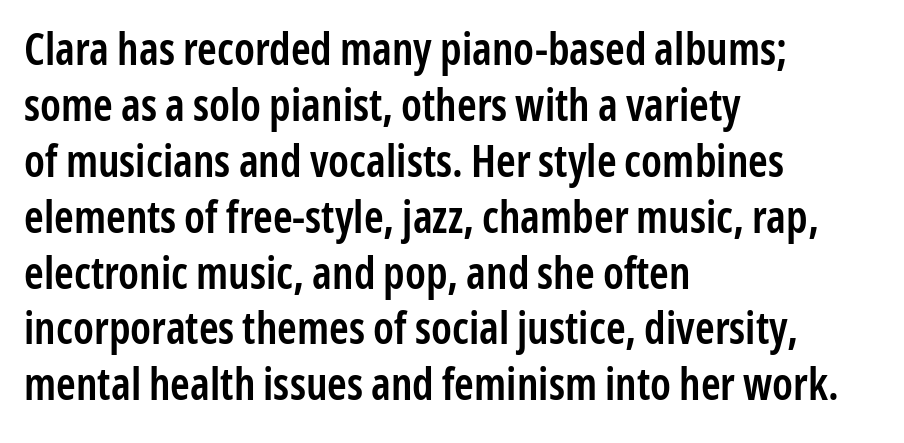
{"serif": "no", "italic": "no", "bold": "semi", "weight": "semibold", "width": "condensed", "stroke_contrast": "low", "x_height": "medium", "monospaced": "no", "underline": "no", "align": "left", "line_spacing": "normal", "line_spacing_ratio": 1.27, "letter_spacing": "normal", "letter_spacing_em": 0.0, "glyph_px": 44}
